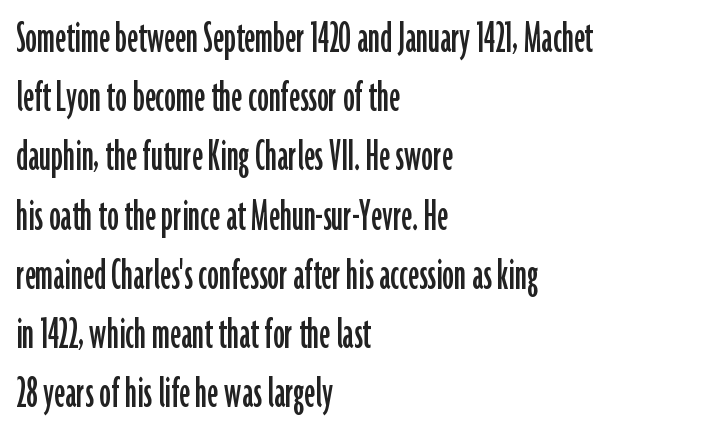
The image shows 47 px condensed sans-serif type, upright; set left-aligned, normal line spacing (1.26x), normal letter spacing, not underlined; low stroke contrast and a medium x-height.
